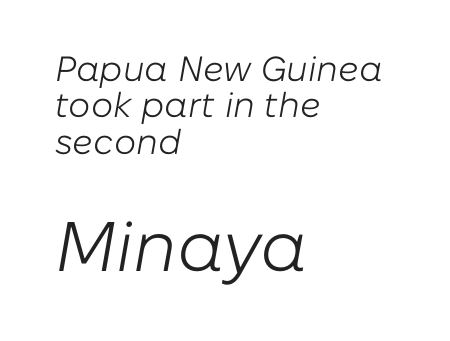
{"italic": "yes", "lean": "right", "slant_degrees": 10, "bold": "no", "weight": "light", "width": "normal", "stroke_contrast": "low", "x_height": "medium", "monospaced": "no", "underline": "no", "align": "left", "line_spacing": "tight", "line_spacing_ratio": 1.04, "letter_spacing": "normal", "letter_spacing_em": 0.0, "larger_block": "second", "size_ratio": 2.0, "glyph_px": 70}
